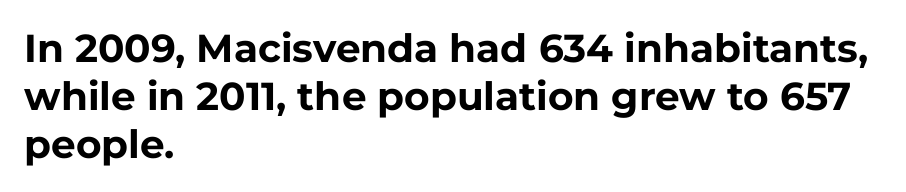
Q: Is the text bold? A: Yes.
Q: Is the text italic (slanted)? A: No, it is upright.
Q: Is the typeface a serif or a sans-serif typeface? A: Sans-serif.
Q: Is the text underlined? A: No.
Q: How is the paragraph aligned? A: Left-aligned.
Q: Is the spacing between letters normal or unusually wide? A: Normal.
Q: Width (condensed, normal, or wide)? A: Normal.
Q: Stroke contrast? A: Low.
Q: x-height? A: Medium.
Q: Monospaced? A: No.
